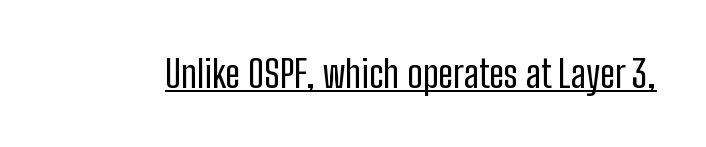
The image shows 38 px regular-weight, condensed sans-serif type, upright; set normal letter spacing, underlined; low stroke contrast and a medium x-height.
